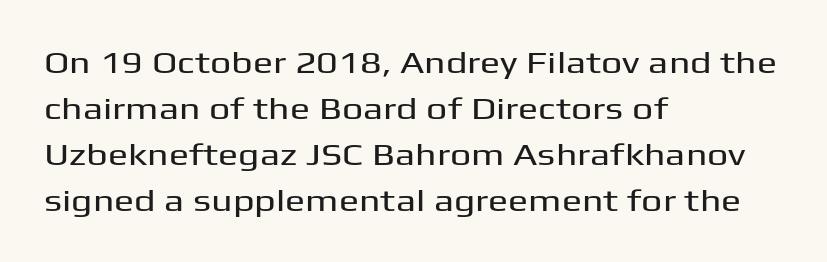
The image shows 30 px wide sans-serif type, upright; set left-aligned, normal line spacing (1.53x), normal letter spacing, not underlined; medium stroke contrast and a medium x-height.
